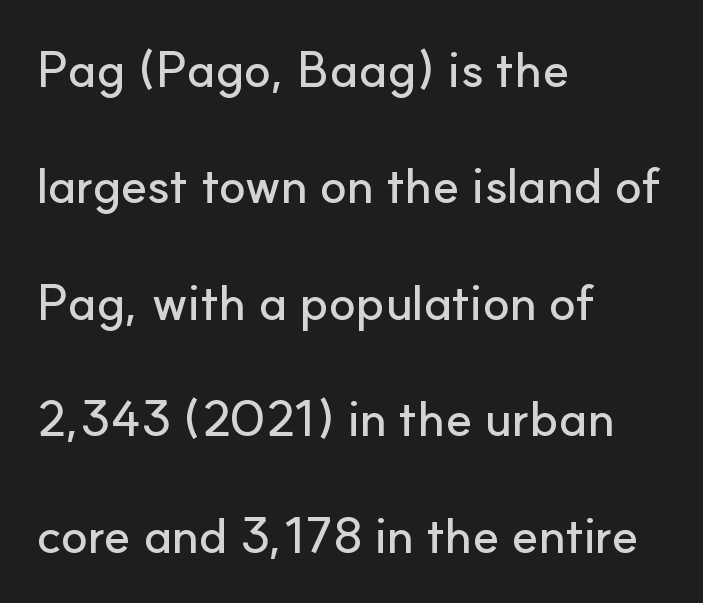
Q: Is the text italic (slanted)? A: No, it is upright.
Q: Is the typeface a serif or a sans-serif typeface? A: Sans-serif.
Q: Is the text underlined? A: No.
Q: How is the paragraph aligned? A: Left-aligned.
Q: Is the spacing between letters normal or unusually wide? A: Normal.
Q: Is the spacing between lines tight, normal or loose? A: Loose.
Q: Width (condensed, normal, or wide)? A: Normal.
Q: Stroke contrast? A: Low.
Q: x-height? A: Small.
Q: Monospaced? A: No.
